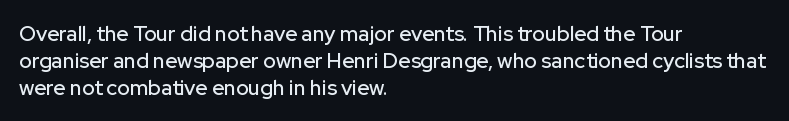
The image shows 21 px text type, upright; set left-aligned, normal line spacing (1.28x), normal letter spacing, not underlined.
